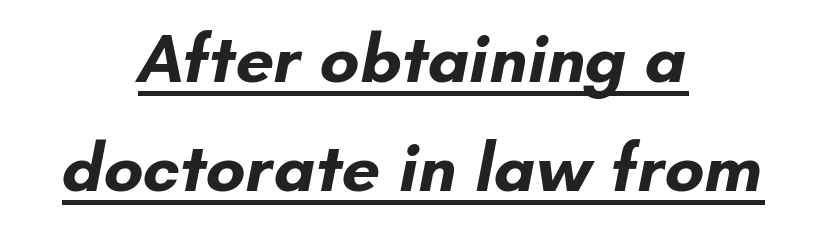
Q: Is the text bold? A: Yes.
Q: Is the typeface a serif or a sans-serif typeface? A: Sans-serif.
Q: Is the text underlined? A: Yes.
Q: How is the paragraph aligned? A: Centered.
Q: Is the spacing between letters normal or unusually wide? A: Normal.
Q: Is the spacing between lines tight, normal or loose? A: Normal.
Q: Width (condensed, normal, or wide)? A: Normal.
Q: Stroke contrast? A: Low.
Q: x-height? A: Small.
Q: Monospaced? A: No.
